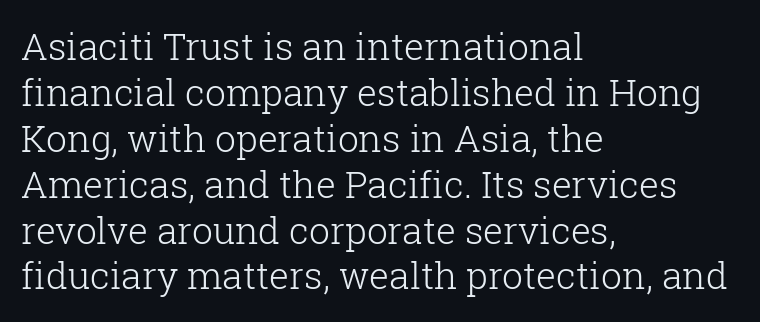
The image shows 37 px light serif type, upright; set left-aligned, line spacing 1.24x, normal letter spacing, not underlined; low stroke contrast and a medium x-height.
